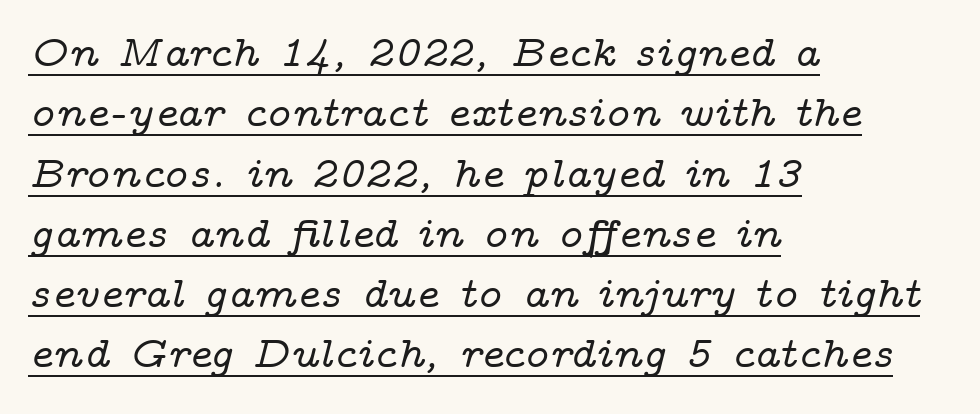
Q: Is the text italic (slanted)? A: Yes, it leans right by about 14 degrees.
Q: Is the typeface a serif or a sans-serif typeface? A: Serif.
Q: Is the text underlined? A: Yes.
Q: How is the paragraph aligned? A: Left-aligned.
Q: Is the spacing between letters normal or unusually wide? A: Normal.
Q: Is the spacing between lines tight, normal or loose? A: Normal.
Q: Width (condensed, normal, or wide)? A: Wide.
Q: Stroke contrast? A: Low.
Q: x-height? A: Medium.
Q: Monospaced? A: No.
